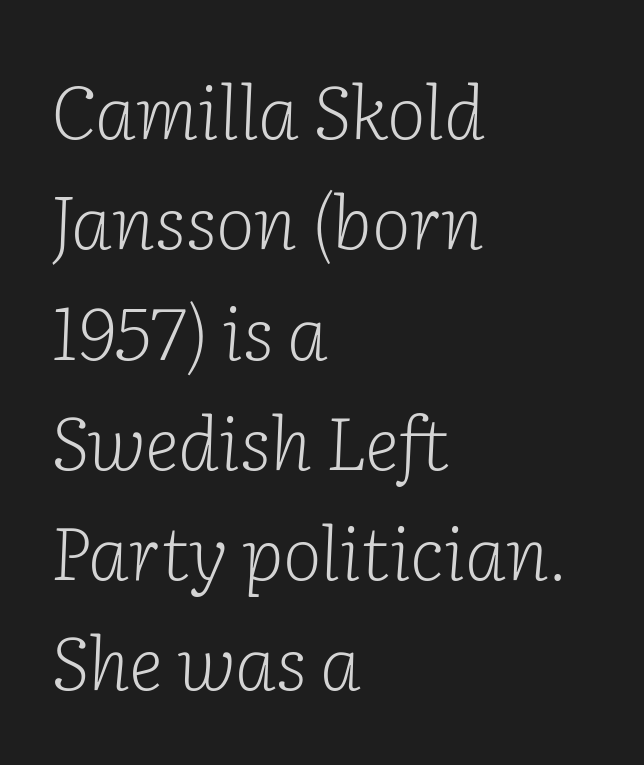
Q: Is the text bold? A: No.
Q: Is the text italic (slanted)? A: Yes, it leans right by about 2 degrees.
Q: Is the typeface a serif or a sans-serif typeface? A: Serif.
Q: Is the text underlined? A: No.
Q: How is the paragraph aligned? A: Left-aligned.
Q: Is the spacing between letters normal or unusually wide? A: Normal.
Q: Is the spacing between lines tight, normal or loose? A: Normal.
Q: Width (condensed, normal, or wide)? A: Normal.
Q: Stroke contrast? A: Low.
Q: x-height? A: Medium.
Q: Monospaced? A: No.
